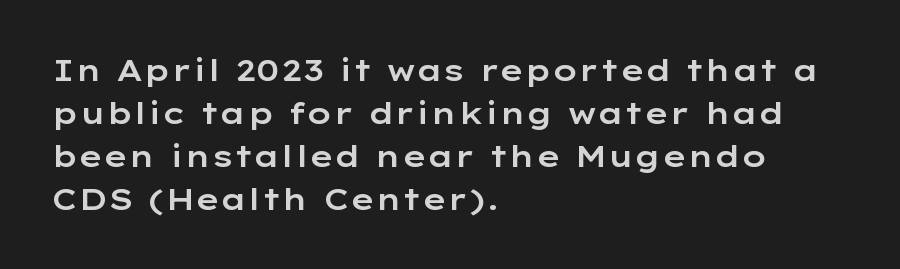
Every character sits straight up, as roman type does. Compared with typical body copy, the letter spacing here is the same. Line starts are locked; line ends wander. Any mark beneath the type? The region is blank.
